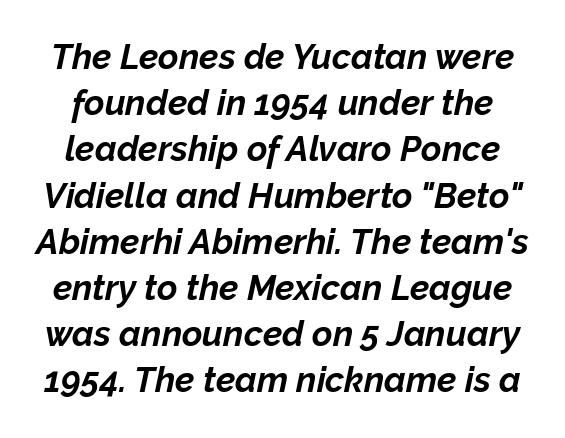
The space beneath each line is pristine and unruled. The type is set solid horizontally, with unmodified tracking. The face used here has a pronounced slope to its letters. This sample has the flowing, uneven cadence of proportional lettering. The passage shown is emphatically bold. Interline gaps are of average width in this sample.
